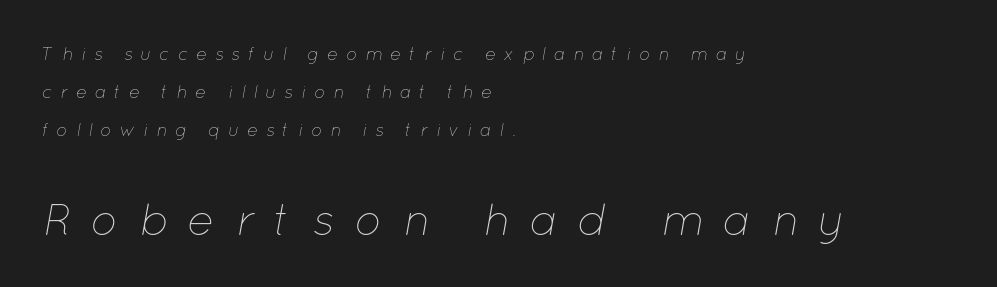
Q: Is the text bold? A: No.
Q: Is the text italic (slanted)? A: Yes, it leans right by about 12 degrees.
Q: Is the text underlined? A: No.
Q: How is the paragraph aligned? A: Left-aligned.
Q: Is the spacing between letters normal or unusually wide? A: Unusually wide.
Q: Is the spacing between lines tight, normal or loose? A: Loose.
Q: Which block of text is set in a larger size, the first (top) or the second (bottom)? A: The second (bottom) one.
Q: Width (condensed, normal, or wide)? A: Normal.
Q: Stroke contrast? A: Low.
Q: x-height? A: Medium.
Q: Monospaced? A: No.
